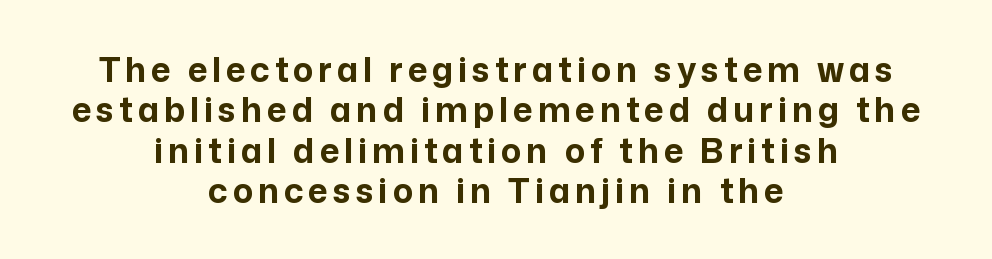
{"serif": "no", "italic": "no", "bold": "yes", "weight": "bold", "width": "normal", "stroke_contrast": "low", "x_height": "medium", "monospaced": "no", "underline": "no", "align": "center", "line_spacing_ratio": 1.19, "glyph_px": 34}
